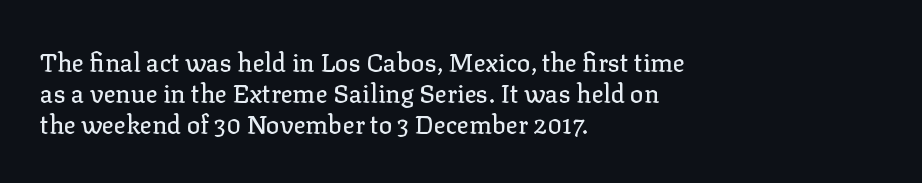
Q: Is the text italic (slanted)? A: No, it is upright.
Q: Is the text underlined? A: No.
Q: How is the paragraph aligned? A: Left-aligned.
Q: Is the spacing between letters normal or unusually wide? A: Normal.
Q: Is the spacing between lines tight, normal or loose? A: Normal.
